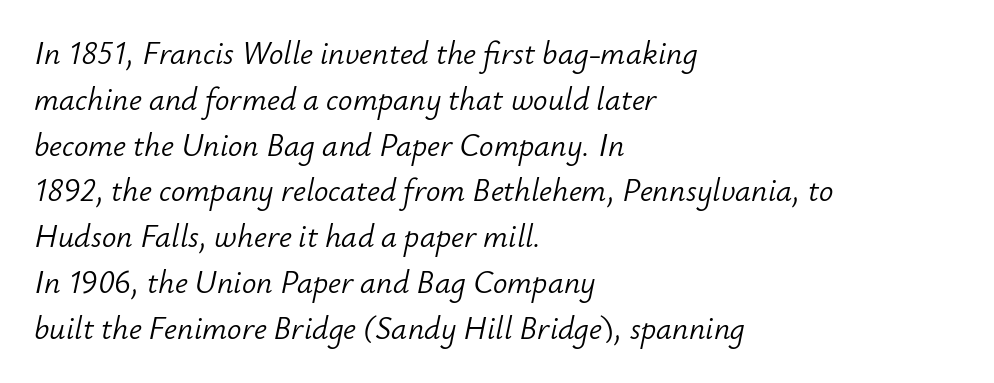
Each line starts at the same left margin while the right side varies. Horizontal bands of white between lines are of average thickness. Rule under the text: the space is simply empty. The face used here is proportionally spaced, like ordinary book or web type. Spacing between characters is what you'd get straight out of the box.
